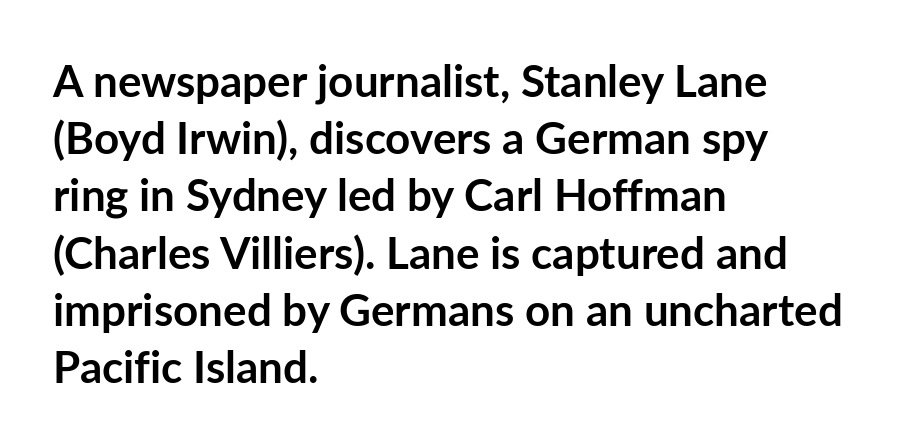
Q: Is the text bold? A: Yes.
Q: Is the text italic (slanted)? A: No, it is upright.
Q: Is the typeface a serif or a sans-serif typeface? A: Sans-serif.
Q: Is the text underlined? A: No.
Q: How is the paragraph aligned? A: Left-aligned.
Q: Is the spacing between letters normal or unusually wide? A: Normal.
Q: Is the spacing between lines tight, normal or loose? A: Normal.
Q: Width (condensed, normal, or wide)? A: Normal.
Q: Stroke contrast? A: Low.
Q: x-height? A: Medium.
Q: Monospaced? A: No.
